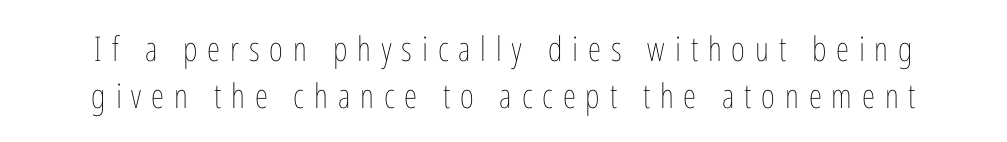
Q: Is the text bold? A: No.
Q: Is the text italic (slanted)? A: No, it is upright.
Q: Is the text underlined? A: No.
Q: Is the spacing between letters normal or unusually wide? A: Unusually wide.
Q: Is the spacing between lines tight, normal or loose? A: Normal.
Q: Width (condensed, normal, or wide)? A: Condensed.
Q: Stroke contrast? A: Low.
Q: x-height? A: Medium.
Q: Monospaced? A: No.
